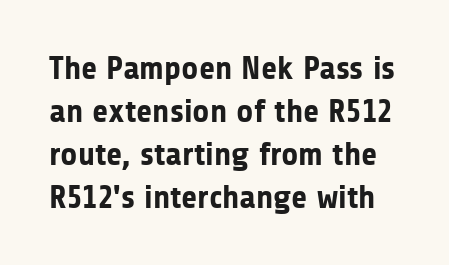
{"serif": "no", "italic": "no", "bold": "yes", "weight": "bold", "width": "normal", "stroke_contrast": "low", "x_height": "medium", "monospaced": "no", "underline": "no", "line_spacing": "normal", "line_spacing_ratio": 1.3, "letter_spacing": "normal", "letter_spacing_em": 0.0, "glyph_px": 33}
